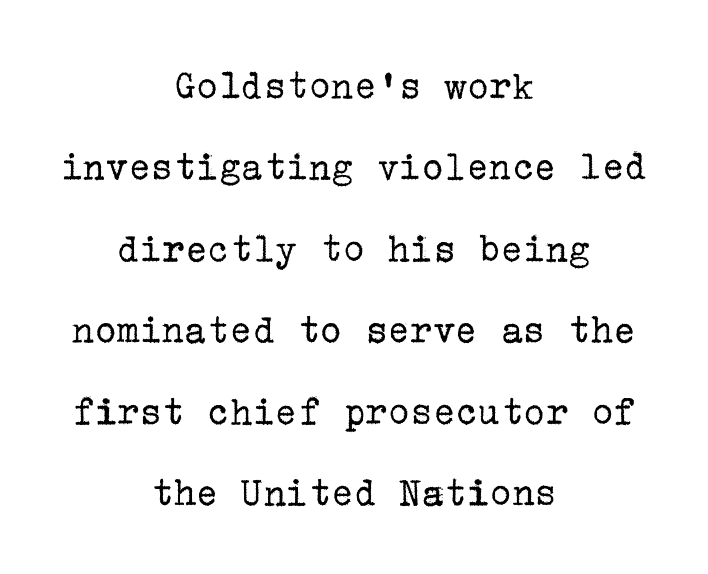
The image shows 42 px regular-weight serif type, upright; set centered, loose line spacing (1.94x), normal letter spacing, not underlined; low stroke contrast and a medium x-height.
